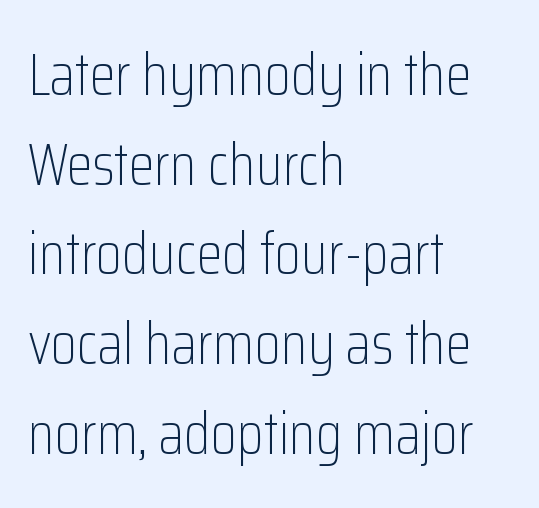
{"serif": "no", "italic": "no", "bold": "no", "weight": "light", "width": "condensed", "stroke_contrast": "low", "x_height": "medium", "monospaced": "no", "underline": "no", "align": "left", "line_spacing": "normal", "line_spacing_ratio": 1.52, "letter_spacing": "normal", "letter_spacing_em": 0.0, "glyph_px": 59}
